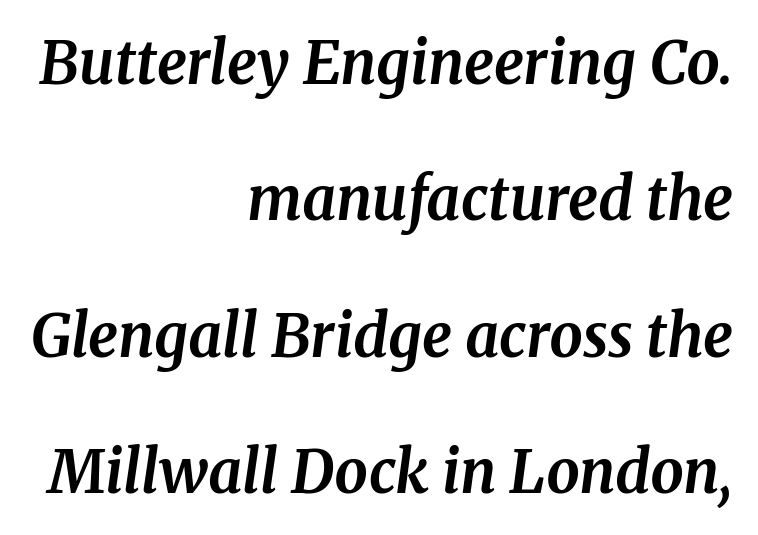
The image shows 59 px bold serif type, italic (leaning right); set right-aligned, loose line spacing (2.31x), normal letter spacing, not underlined; medium stroke contrast and a medium x-height.
